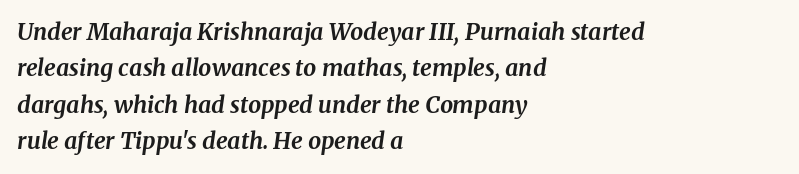
Notice how descenders clear the ascenders below comfortably — that's standard leading. Decoration check: the copy has no underline. Slant detected: the letters are inclined. The text block is weighted toward the left margin, trailing off unevenly rightward.
